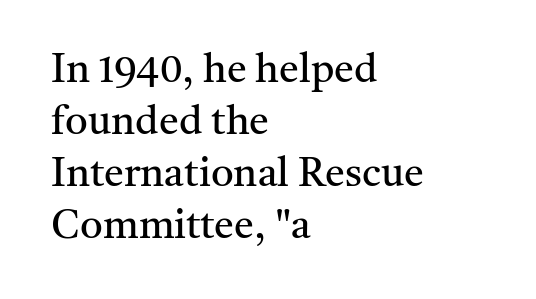
Q: Is the text bold? A: No.
Q: Is the text italic (slanted)? A: No, it is upright.
Q: Is the typeface a serif or a sans-serif typeface? A: Serif.
Q: Is the text underlined? A: No.
Q: How is the paragraph aligned? A: Left-aligned.
Q: Is the spacing between letters normal or unusually wide? A: Normal.
Q: Is the spacing between lines tight, normal or loose? A: Normal.
Q: Width (condensed, normal, or wide)? A: Normal.
Q: Stroke contrast? A: Medium.
Q: x-height? A: Medium.
Q: Monospaced? A: No.
